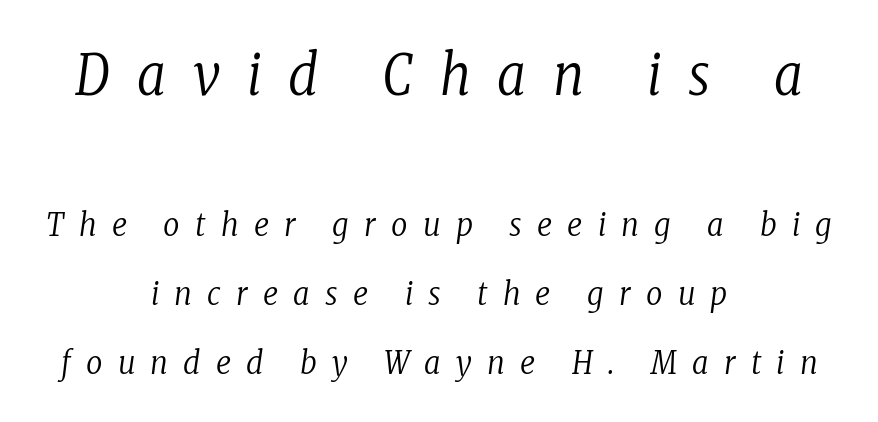
The image shows 56 px regular-weight, condensed serif type, italic (leaning right); set centered, loose line spacing (2.15x), unusually wide letter spacing (+0.48 em), not underlined; the first (top) block is 1.75x larger; low stroke contrast and a medium x-height.
